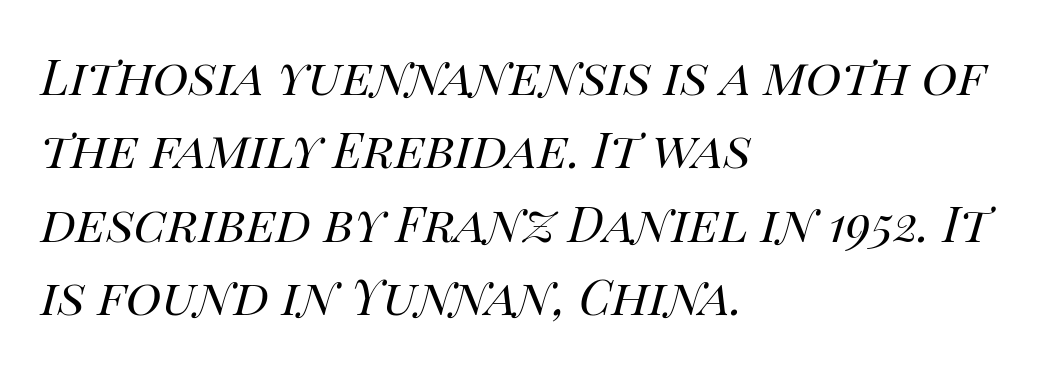
The image shows 49 px regular-weight type, italic (leaning right); set left-aligned, normal line spacing (1.5x), normal letter spacing, not underlined; high stroke contrast and a large x-height.
